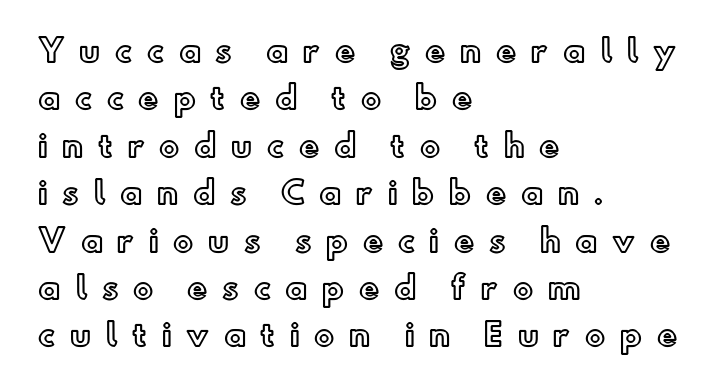
The tracking reads as deliberately expanded to a designer's eye. Letters rest on an invisible, unmarked baseline. Each line starts at the same left margin while the right side varies. Is there much room between lines? A standard amount, neither cramped nor airy.
